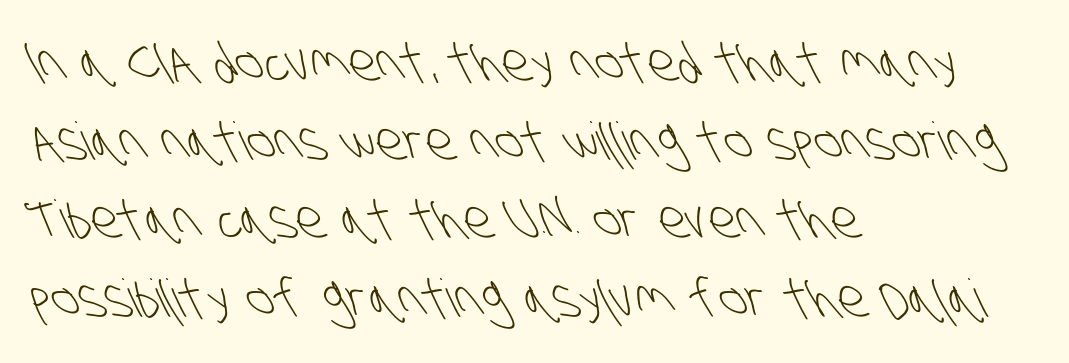
{"serif": "no", "bold": "no", "weight": "light", "width": "condensed", "stroke_contrast": "low", "x_height": "large", "monospaced": "no", "underline": "no", "align": "left", "line_spacing": "normal", "line_spacing_ratio": 1.51, "letter_spacing": "normal", "letter_spacing_em": 0.0, "glyph_px": 52}
